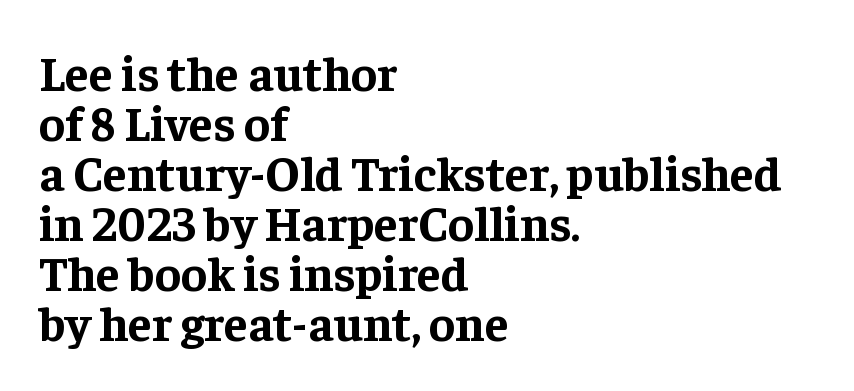
The image shows 49 px bold serif type, upright; set left-aligned, tight line spacing (1.02x), normal letter spacing, not underlined; low stroke contrast and a medium x-height.
